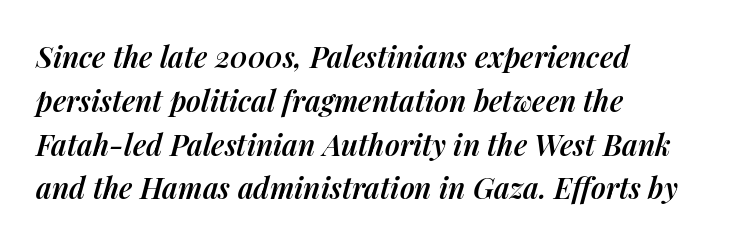
Q: Is the text bold? A: Semi-bold.
Q: Is the text italic (slanted)? A: Yes, it leans right by about 14 degrees.
Q: Is the text underlined? A: No.
Q: How is the paragraph aligned? A: Left-aligned.
Q: Is the spacing between letters normal or unusually wide? A: Normal.
Q: Is the spacing between lines tight, normal or loose? A: Normal.
Q: Width (condensed, normal, or wide)? A: Normal.
Q: Stroke contrast? A: Medium.
Q: x-height? A: Medium.
Q: Monospaced? A: No.
